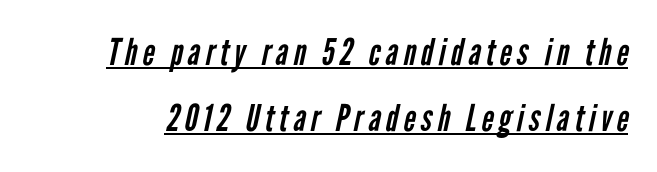
Varying glyph widths throughout — classic text-font behaviour. The characters are drawn with everyday or finer stroke widths. Underlining? Definitely there. Grotesque or geometric, the face here clearly has no serifs.
